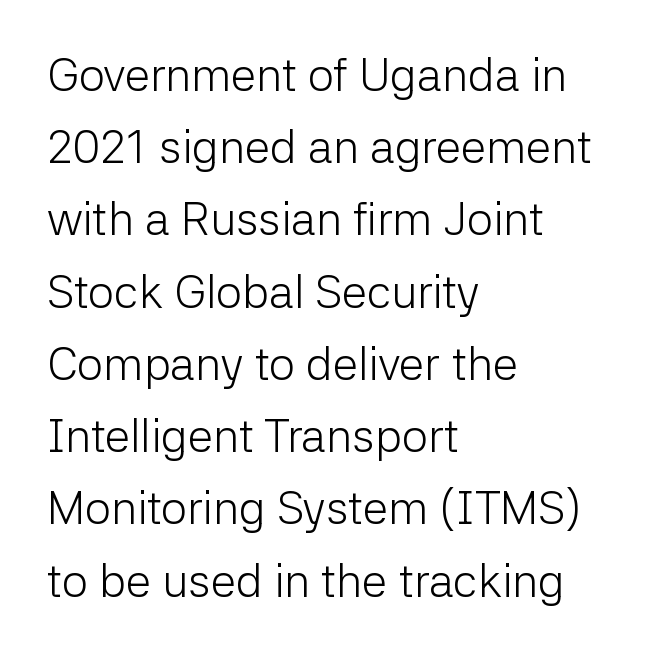
{"serif": "no", "italic": "no", "bold": "no", "weight": "light", "width": "normal", "stroke_contrast": "low", "x_height": "medium", "monospaced": "no", "underline": "no", "align": "left", "line_spacing": "normal", "line_spacing_ratio": 1.57, "letter_spacing": "normal", "letter_spacing_em": 0.0, "glyph_px": 46}
